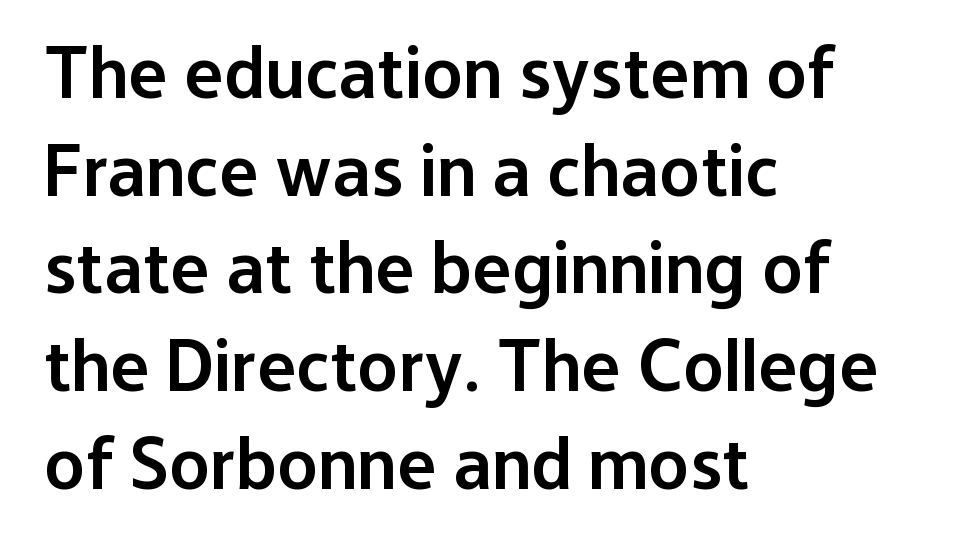
{"serif": "no", "italic": "no", "bold": "semi", "weight": "semibold", "width": "normal", "stroke_contrast": "low", "x_height": "medium", "monospaced": "no", "underline": "no", "align": "left", "line_spacing": "normal", "line_spacing_ratio": 1.32, "letter_spacing": "normal", "letter_spacing_em": 0.0, "glyph_px": 74}
